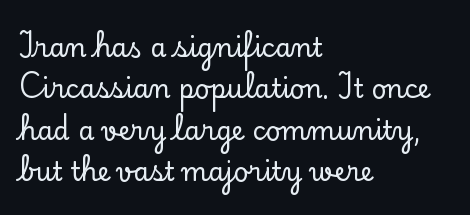
Q: Is the text italic (slanted)? A: No, it is upright.
Q: Is the text underlined? A: No.
Q: How is the paragraph aligned? A: Left-aligned.
Q: Is the spacing between letters normal or unusually wide? A: Normal.
Q: Is the spacing between lines tight, normal or loose? A: Normal.
